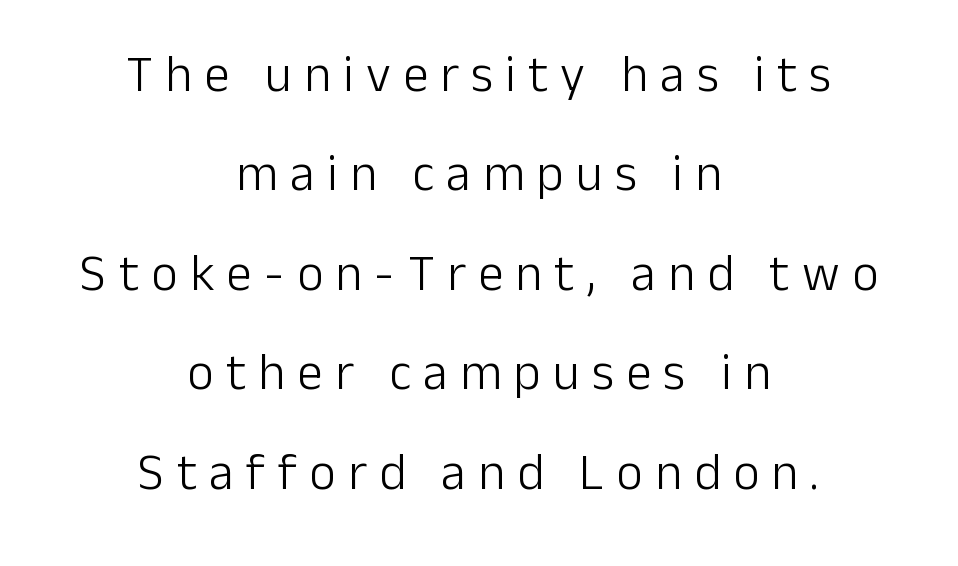
{"serif": "no", "italic": "no", "bold": "no", "weight": "light", "width": "normal", "stroke_contrast": "low", "x_height": "medium", "monospaced": "no", "underline": "no", "align": "center", "line_spacing": "loose", "line_spacing_ratio": 1.95, "letter_spacing": "wide", "letter_spacing_em": 0.24, "glyph_px": 51}
